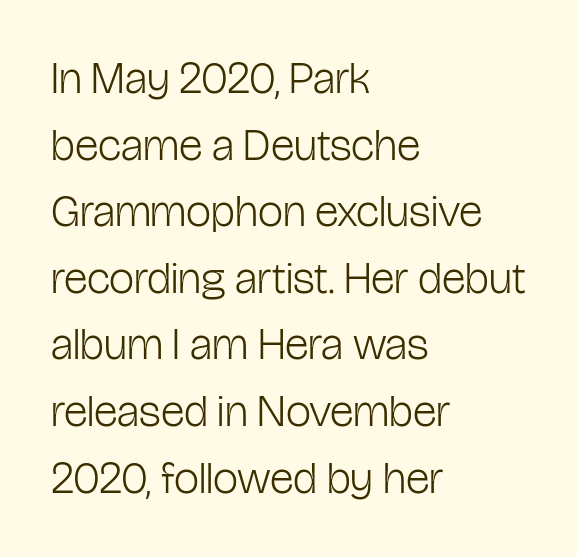
The type is set solid horizontally, with unmodified tracking. This sample uses an upright cut, with every glyph sitting square on the baseline. What kind of face is this? One without serifs — a sans. Think of a printed novel: that variable character pitch is what you see here. The font is comparable to plain body text, perhaps lighter.
